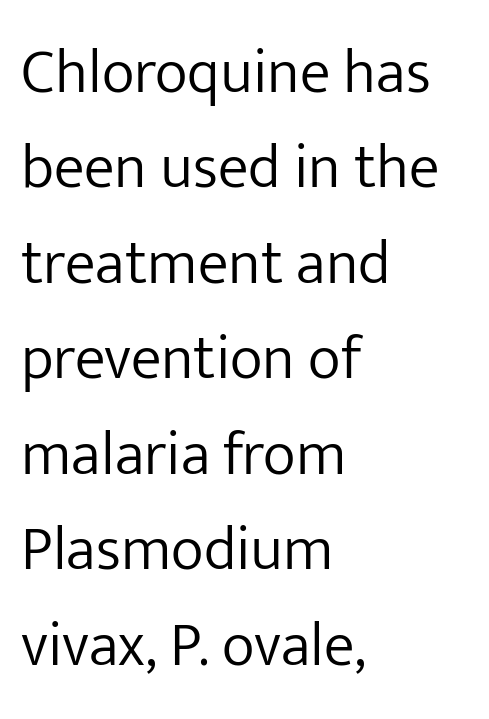
Q: Is the text bold? A: No.
Q: Is the text italic (slanted)? A: No, it is upright.
Q: Is the typeface a serif or a sans-serif typeface? A: Sans-serif.
Q: Is the text underlined? A: No.
Q: How is the paragraph aligned? A: Left-aligned.
Q: Is the spacing between letters normal or unusually wide? A: Normal.
Q: Is the spacing between lines tight, normal or loose? A: Normal.
Q: Width (condensed, normal, or wide)? A: Normal.
Q: Stroke contrast? A: Low.
Q: x-height? A: Medium.
Q: Monospaced? A: No.
